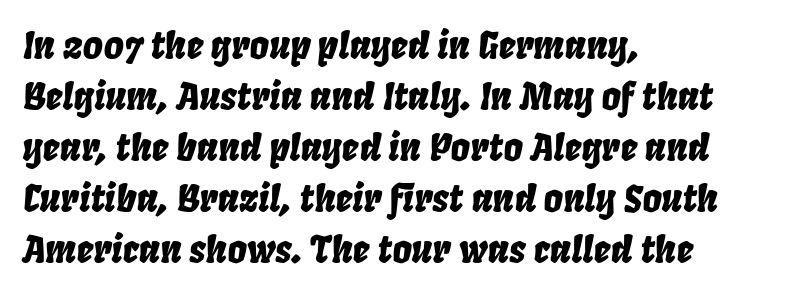
{"italic": "yes", "lean": "right", "slant_degrees": 8, "width": "condensed", "stroke_contrast": "low", "x_height": "large", "monospaced": "no", "underline": "no", "align": "left", "line_spacing": "normal", "line_spacing_ratio": 1.34, "letter_spacing": "normal", "letter_spacing_em": 0.0, "glyph_px": 38}
